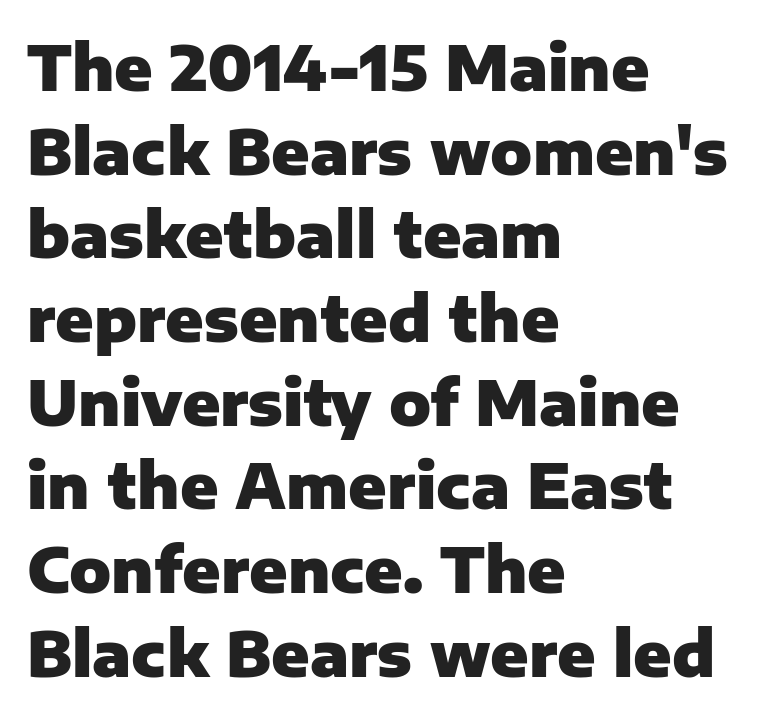
Q: Is the text bold? A: Yes.
Q: Is the text italic (slanted)? A: No, it is upright.
Q: Is the typeface a serif or a sans-serif typeface? A: Sans-serif.
Q: Is the text underlined? A: No.
Q: How is the paragraph aligned? A: Left-aligned.
Q: Is the spacing between letters normal or unusually wide? A: Normal.
Q: Is the spacing between lines tight, normal or loose? A: Normal.
Q: Width (condensed, normal, or wide)? A: Normal.
Q: Stroke contrast? A: Low.
Q: x-height? A: Medium.
Q: Monospaced? A: No.
